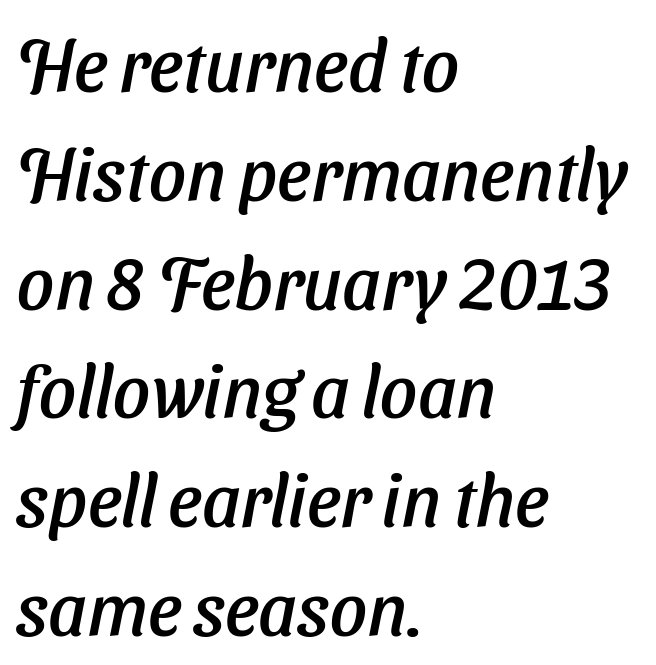
Q: Is the text italic (slanted)? A: Yes, it leans right by about 11 degrees.
Q: Is the text underlined? A: No.
Q: How is the paragraph aligned? A: Left-aligned.
Q: Is the spacing between letters normal or unusually wide? A: Normal.
Q: Is the spacing between lines tight, normal or loose? A: Normal.
Q: Width (condensed, normal, or wide)? A: Normal.
Q: Stroke contrast? A: Low.
Q: x-height? A: Medium.
Q: Monospaced? A: No.
